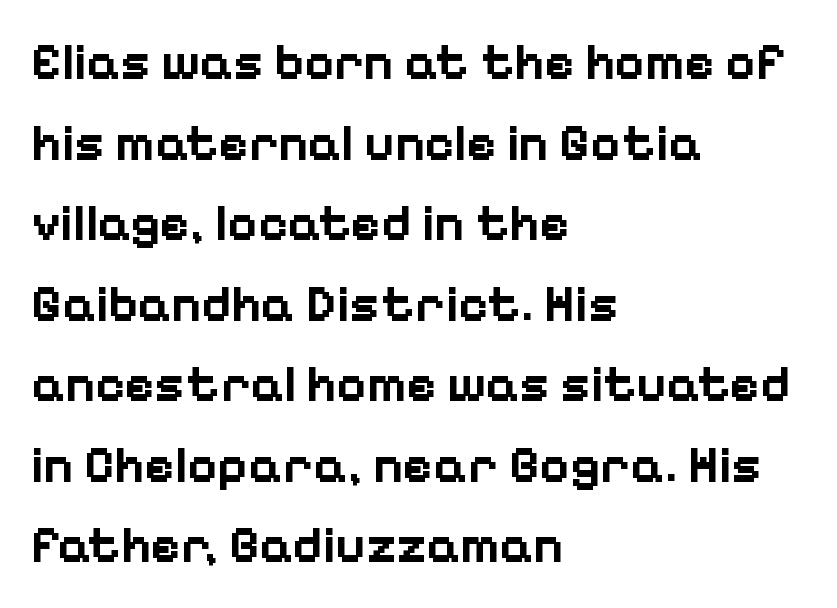
The image shows 51 px bold sans-serif type, upright; set left-aligned, normal line spacing (1.58x), normal letter spacing, not underlined; low stroke contrast and a medium x-height.
